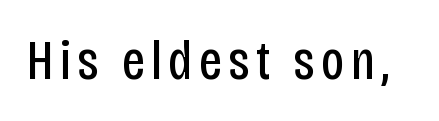
The font sits on the lighter half of the weight spectrum, regular included. This sample uses an upright cut, with every glyph sitting square on the baseline. A bare baseline throughout the passage. Are there feet on the stems? There aren't — it's a sans. Here the designer chose a conventional face with non-uniform glyph widths.
